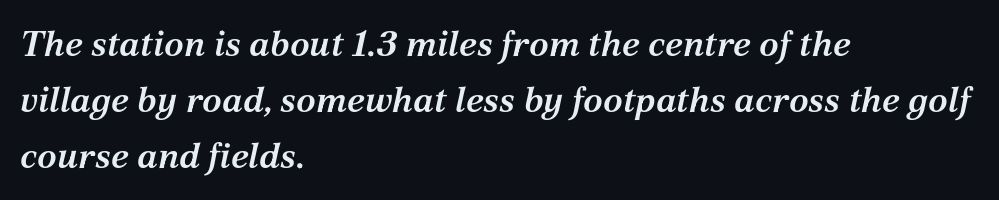
{"serif": "yes", "italic": "yes", "lean": "right", "slant_degrees": 12, "bold": "semi", "weight": "semibold", "width": "normal", "stroke_contrast": "medium", "x_height": "medium", "monospaced": "no", "underline": "no", "align": "left", "line_spacing": "normal", "line_spacing_ratio": 1.56, "letter_spacing": "normal", "letter_spacing_em": 0.0, "glyph_px": 36}
